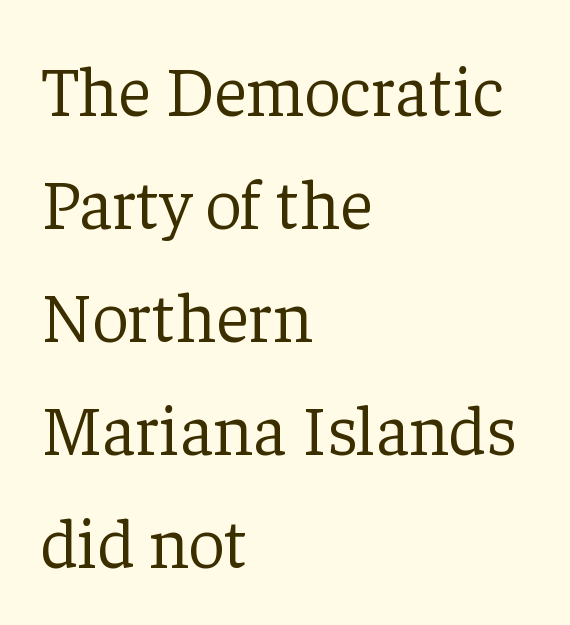
{"serif": "yes", "italic": "no", "bold": "no", "weight": "light", "width": "normal", "stroke_contrast": "low", "x_height": "medium", "monospaced": "no", "underline": "no", "align": "left", "line_spacing": "normal", "line_spacing_ratio": 1.59, "letter_spacing": "normal", "letter_spacing_em": 0.0, "glyph_px": 71}
